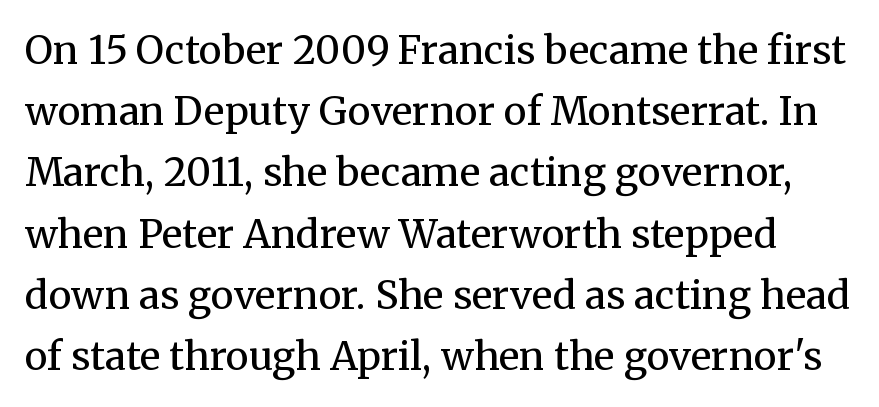
Q: Is the text bold? A: No.
Q: Is the text italic (slanted)? A: No, it is upright.
Q: Is the typeface a serif or a sans-serif typeface? A: Serif.
Q: Is the text underlined? A: No.
Q: Is the spacing between letters normal or unusually wide? A: Normal.
Q: Is the spacing between lines tight, normal or loose? A: Normal.
Q: Width (condensed, normal, or wide)? A: Normal.
Q: Stroke contrast? A: Medium.
Q: x-height? A: Medium.
Q: Monospaced? A: No.
